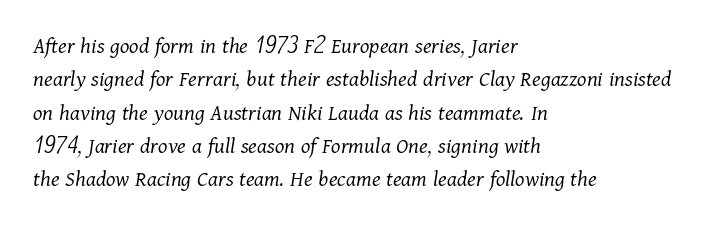
Bare-footed words on every line. What stands out about the letter spacing? Nothing — it is the standard amount. A typesetter would mark this as italic. These lines sit exactly where default settings would place them. Line starts are locked; line ends wander. Weight class: somewhere from thin through regular.
